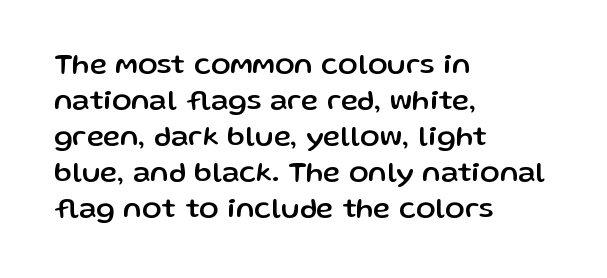
The image shows 29 px sans-serif type, upright; set left-aligned, line spacing 1.24x, normal letter spacing, not underlined; low stroke contrast and a medium x-height.
